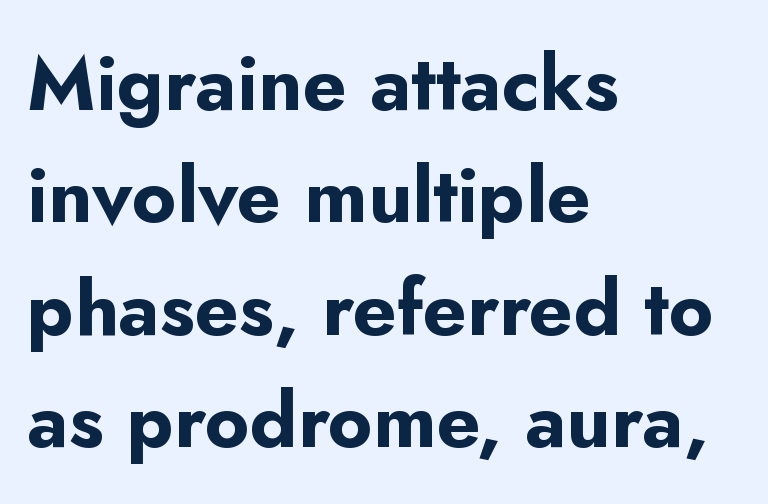
Q: Is the text bold? A: Yes.
Q: Is the text italic (slanted)? A: No, it is upright.
Q: Is the typeface a serif or a sans-serif typeface? A: Sans-serif.
Q: Is the text underlined? A: No.
Q: How is the paragraph aligned? A: Left-aligned.
Q: Is the spacing between letters normal or unusually wide? A: Normal.
Q: Is the spacing between lines tight, normal or loose? A: Normal.
Q: Width (condensed, normal, or wide)? A: Normal.
Q: Stroke contrast? A: Low.
Q: x-height? A: Small.
Q: Monospaced? A: No.
